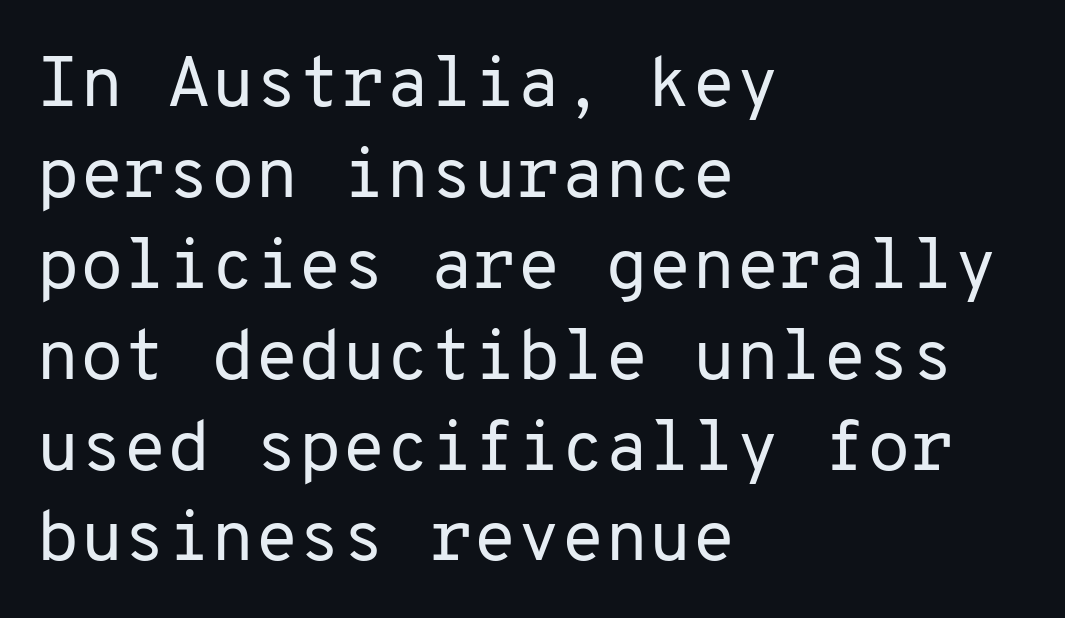
Q: Is the text bold? A: No.
Q: Is the text italic (slanted)? A: No, it is upright.
Q: Is the typeface a serif or a sans-serif typeface? A: Sans-serif.
Q: Is the text underlined? A: No.
Q: How is the paragraph aligned? A: Left-aligned.
Q: Is the spacing between letters normal or unusually wide? A: Normal.
Q: Is the spacing between lines tight, normal or loose? A: Normal.
Q: Width (condensed, normal, or wide)? A: Normal.
Q: Stroke contrast? A: Low.
Q: x-height? A: Medium.
Q: Monospaced? A: Yes.
